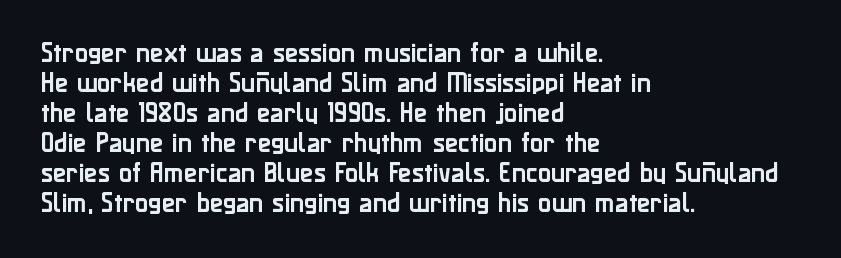
Q: Is the text italic (slanted)? A: No, it is upright.
Q: Is the text underlined? A: No.
Q: How is the paragraph aligned? A: Left-aligned.
Q: Is the spacing between letters normal or unusually wide? A: Normal.
Q: Is the spacing between lines tight, normal or loose? A: Normal.
